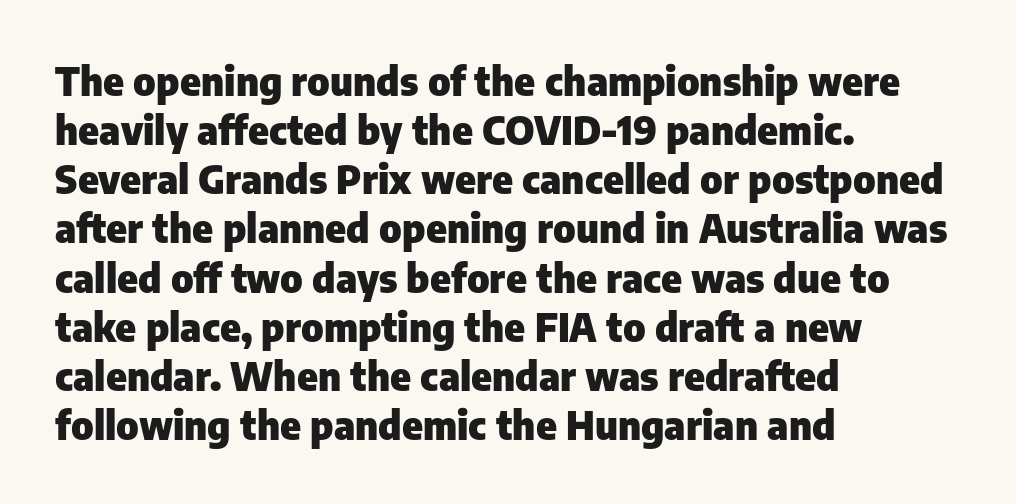
Proportional: the letters do not fall into vertical columns. Default kerning and tracking; the words read as compact shapes. Thick stems and heavy bowls — unmistakably bold. Ascenders rise straight up at ninety degrees.
